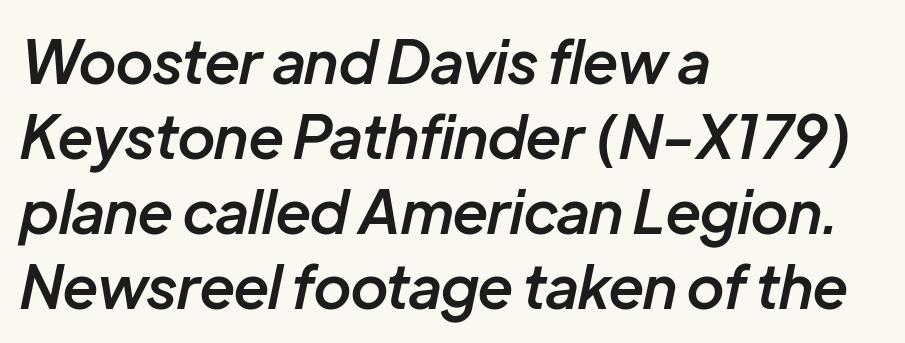
Q: Is the text bold? A: Semi-bold.
Q: Is the text italic (slanted)? A: Yes, it leans right by about 12 degrees.
Q: Is the text underlined? A: No.
Q: How is the paragraph aligned? A: Left-aligned.
Q: Is the spacing between letters normal or unusually wide? A: Normal.
Q: Is the spacing between lines tight, normal or loose? A: Normal.
Q: Width (condensed, normal, or wide)? A: Normal.
Q: Stroke contrast? A: Low.
Q: x-height? A: Medium.
Q: Monospaced? A: No.
